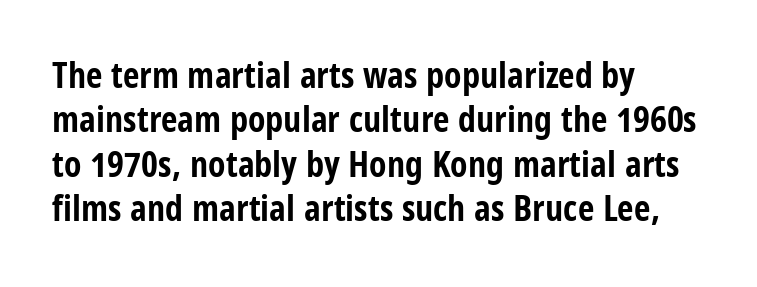
The image shows 36 px bold, condensed sans-serif type, upright; set left-aligned, line spacing 1.23x, normal letter spacing, not underlined; low stroke contrast and a large x-height.
